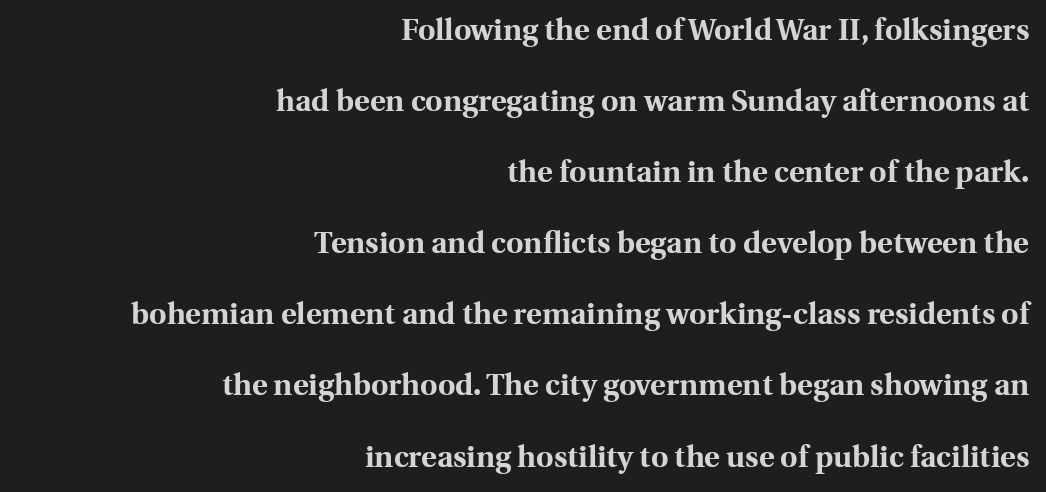
{"serif": "yes", "italic": "no", "bold": "yes", "weight": "bold", "width": "normal", "x_height": "medium", "monospaced": "no", "underline": "no", "align": "right", "line_spacing": "loose", "line_spacing_ratio": 2.37, "letter_spacing": "normal", "letter_spacing_em": 0.0, "glyph_px": 30}
